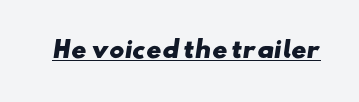
The image shows 23 px bold type; set normal letter spacing, underlined.
